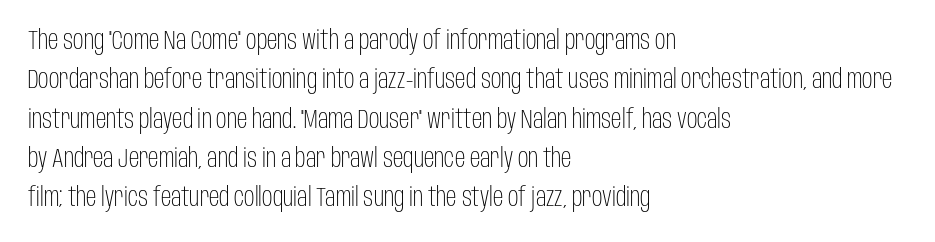
Q: Is the text bold? A: No.
Q: Is the text italic (slanted)? A: No, it is upright.
Q: Is the text underlined? A: No.
Q: How is the paragraph aligned? A: Left-aligned.
Q: Is the spacing between letters normal or unusually wide? A: Normal.
Q: Is the spacing between lines tight, normal or loose? A: Normal.
